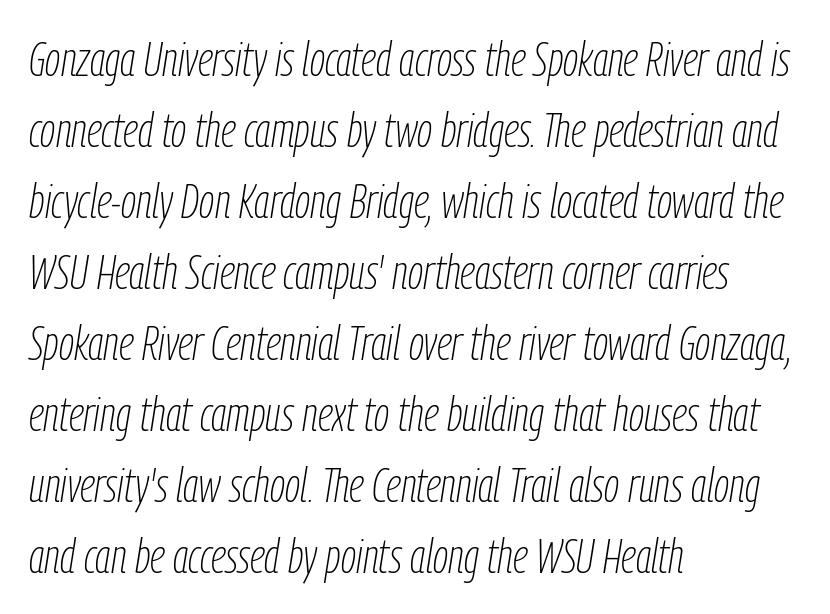
This is not heavy type; no bold has been used. Line beginnings align vertically; line endings do not. The passage shown is not underscored anywhere. Honestly, the row spacing looks completely unremarkable. In terms of letterspacing, this is plain default setting. The passage shown is typed in a proportional face where columns would drift.
